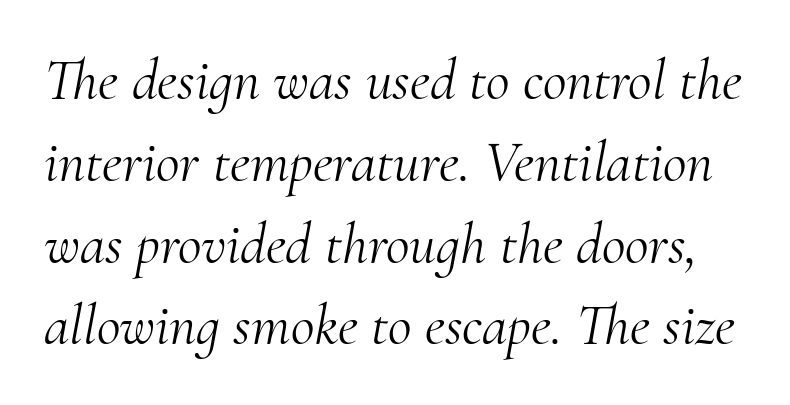
{"serif": "yes", "italic": "yes", "lean": "right", "slant_degrees": 10, "bold": "no", "weight": "light", "width": "normal", "stroke_contrast": "medium", "x_height": "small", "monospaced": "no", "underline": "no", "line_spacing": "normal", "line_spacing_ratio": 1.41, "letter_spacing": "normal", "letter_spacing_em": 0.0, "glyph_px": 58}
